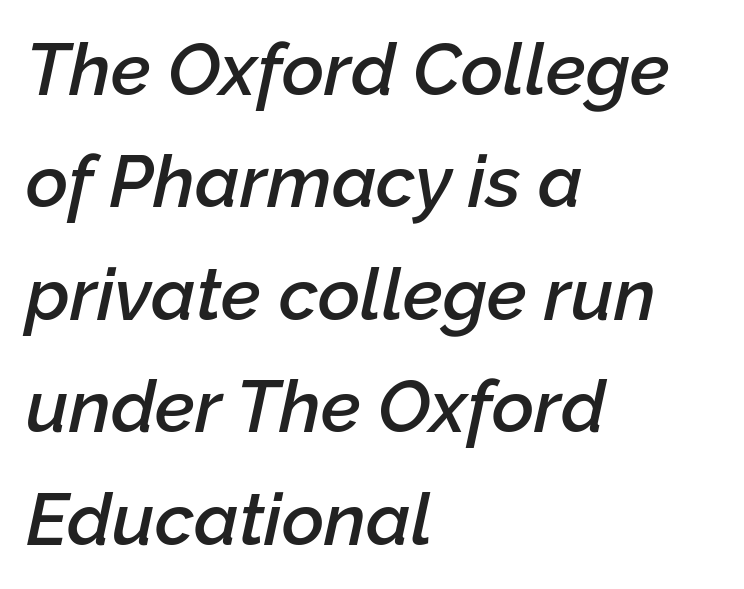
Q: Is the text bold? A: Semi-bold.
Q: Is the text italic (slanted)? A: Yes, it leans right by about 12 degrees.
Q: Is the text underlined? A: No.
Q: How is the paragraph aligned? A: Left-aligned.
Q: Is the spacing between letters normal or unusually wide? A: Normal.
Q: Is the spacing between lines tight, normal or loose? A: Normal.
Q: Width (condensed, normal, or wide)? A: Normal.
Q: Stroke contrast? A: Low.
Q: x-height? A: Medium.
Q: Monospaced? A: No.
